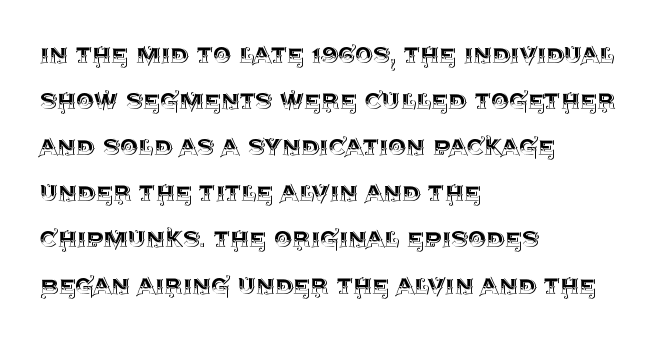
{"italic": "no", "width": "normal", "x_height": "large", "monospaced": "no", "underline": "no", "align": "left", "line_spacing": "normal", "line_spacing_ratio": 1.59, "letter_spacing": "normal", "letter_spacing_em": 0.0, "glyph_px": 29}
